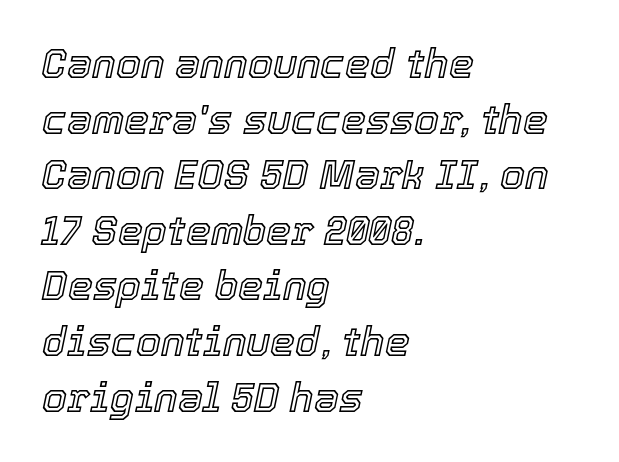
{"italic": "yes", "lean": "right", "slant_degrees": 12, "width": "normal", "x_height": "medium", "monospaced": "no", "underline": "no", "align": "left", "line_spacing": "normal", "line_spacing_ratio": 1.39, "letter_spacing": "normal", "letter_spacing_em": 0.0, "glyph_px": 40}
